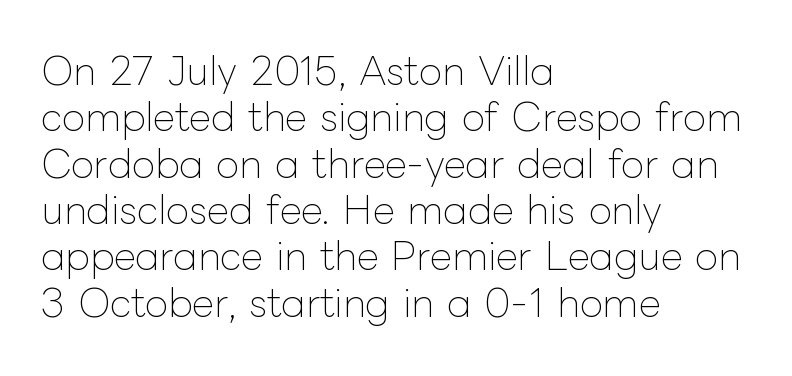
Proportional: the letters do not fall into vertical columns. Just letters on the line, the space beneath them empty. Short note: letters normally spaced. The rendering anchors every line to the left-hand side.
